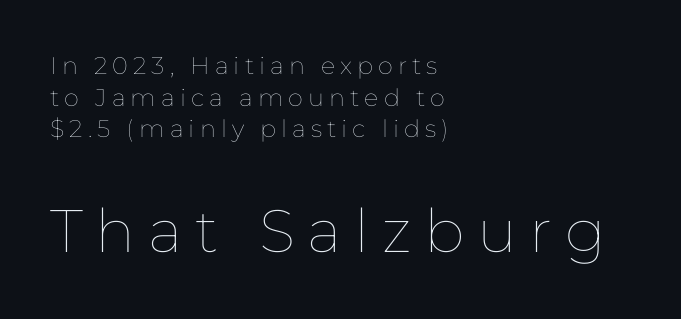
A student would notice the bottom passage is typeset larger than what precedes it. A quiet, ordinary-to-light weight characterises the typeface. Ordinary non-slanted type is in use. The rendering inserts visible extra space after every character.
